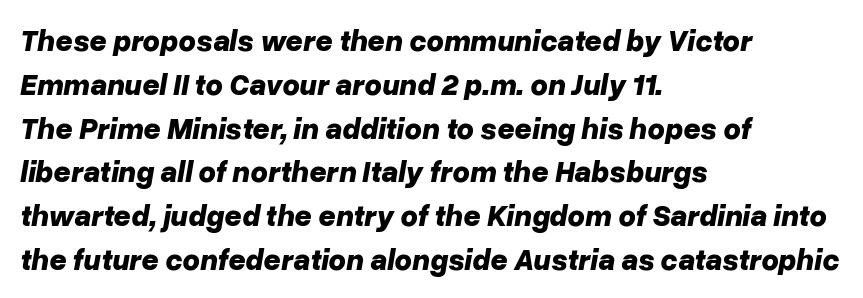
Q: Is the text bold? A: Yes.
Q: Is the text italic (slanted)? A: Yes, it leans right by about 10 degrees.
Q: Is the text underlined? A: No.
Q: How is the paragraph aligned? A: Left-aligned.
Q: Is the spacing between letters normal or unusually wide? A: Normal.
Q: Is the spacing between lines tight, normal or loose? A: Normal.
Q: Width (condensed, normal, or wide)? A: Normal.
Q: Stroke contrast? A: Low.
Q: x-height? A: Medium.
Q: Monospaced? A: No.
